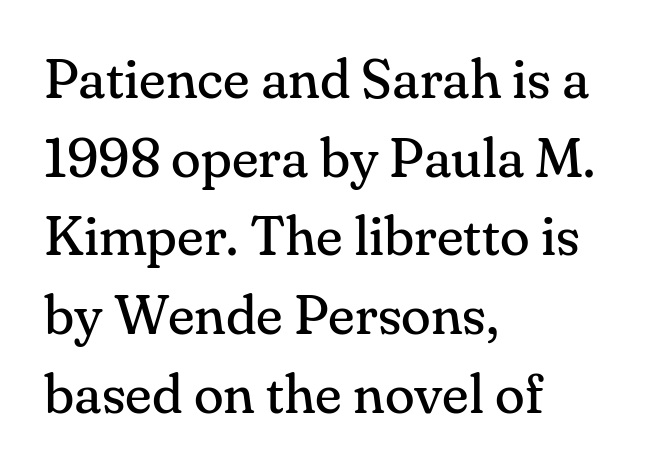
{"serif": "yes", "italic": "no", "bold": "no", "weight": "regular", "width": "normal", "stroke_contrast": "medium", "x_height": "small", "monospaced": "no", "underline": "no", "align": "left", "line_spacing": "normal", "line_spacing_ratio": 1.43, "letter_spacing": "normal", "letter_spacing_em": 0.0, "glyph_px": 55}
